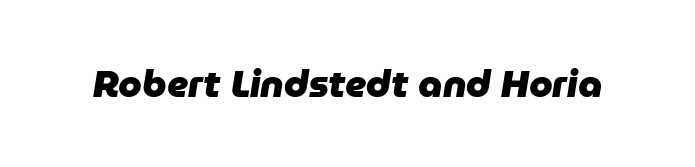
Unmarked baselines from the first word to the last. The letters are bold, with thick, heavy strokes. An italicized treatment has been applied to the whole sample. Looks like regular typesetting: each glyph gets only the width it needs.
